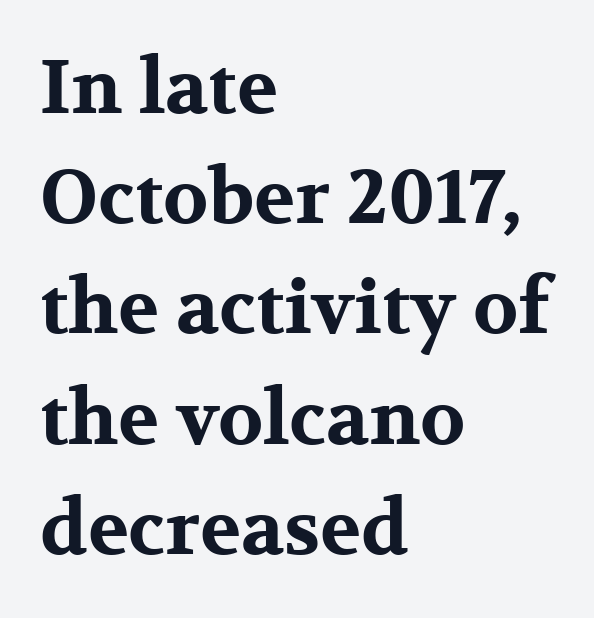
{"serif": "yes", "italic": "no", "bold": "yes", "weight": "bold", "width": "wide", "stroke_contrast": "medium", "x_height": "medium", "monospaced": "no", "underline": "no", "align": "left", "line_spacing": "normal", "line_spacing_ratio": 1.47, "letter_spacing": "normal", "letter_spacing_em": 0.0, "glyph_px": 75}
